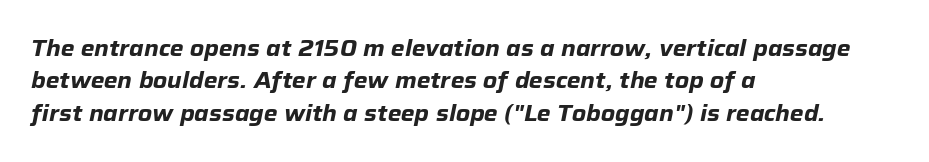
Q: Is the text bold? A: Yes.
Q: Is the text italic (slanted)? A: Yes, it leans right by about 12 degrees.
Q: Is the text underlined? A: No.
Q: How is the paragraph aligned? A: Left-aligned.
Q: Is the spacing between letters normal or unusually wide? A: Normal.
Q: Is the spacing between lines tight, normal or loose? A: Normal.
